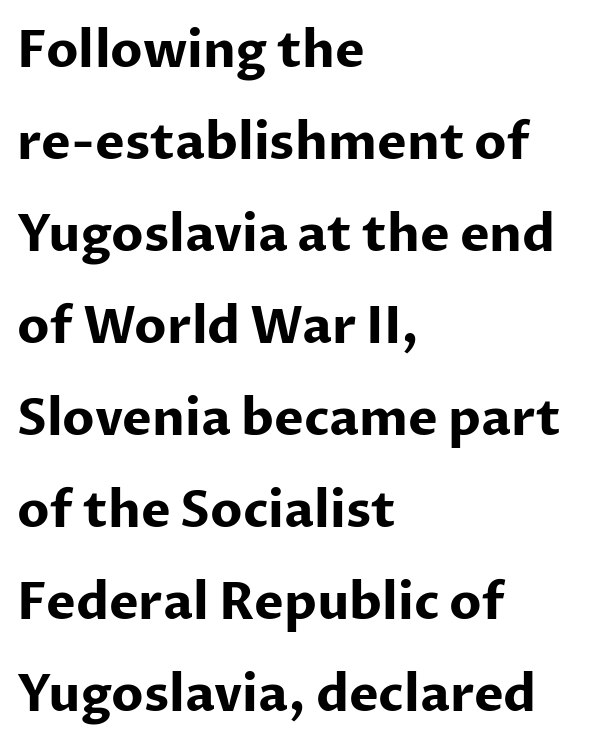
Note the varied advance widths — an 'i' is clearly narrower than an 'm'. Underlining? Definitely not there. Words appear dense and cohesive because spacing is normal. Nothing sits at the stroke ends, so this counts as sans-serif. The rendering anchors every line to the left-hand side. Characters remain perfectly vertical along every line.
